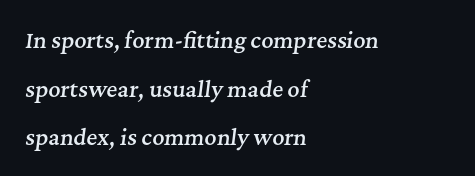
The area under the type is left untouched. Nothing unusual about the tracking: characters are spaced as the font intends. The paragraph shown leans on its left margin. Leading is clearly above the norm, producing a sparse column.
